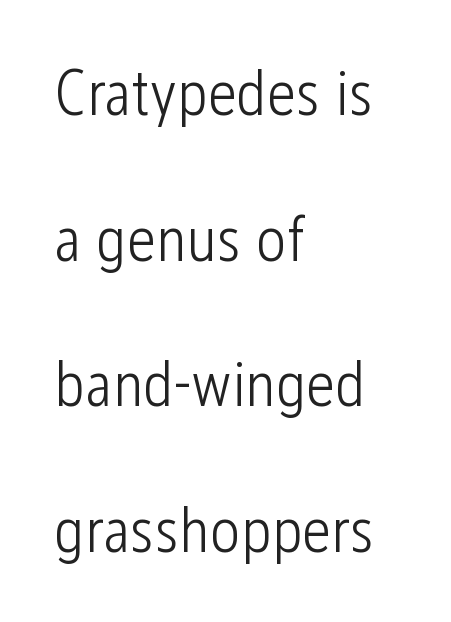
Interline gaps are noticeably wide in this sample. Every stem runs plumb, perpendicular to the baseline. Only glyphs here, with clear space below each row. Note the varied advance widths — an 'i' is clearly narrower than an 'm'. The rag falls on the right side of this text block.
